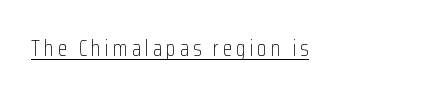
{"italic": "no", "bold": "no", "underline": "yes", "align": "left", "glyph_px": 22}
